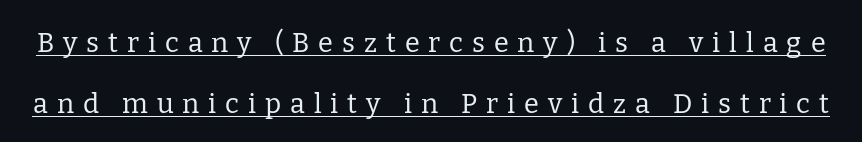
Q: Is the text bold? A: No.
Q: Is the text italic (slanted)? A: No, it is upright.
Q: Is the text underlined? A: Yes.
Q: Is the spacing between letters normal or unusually wide? A: Unusually wide.
Q: Is the spacing between lines tight, normal or loose? A: Loose.
